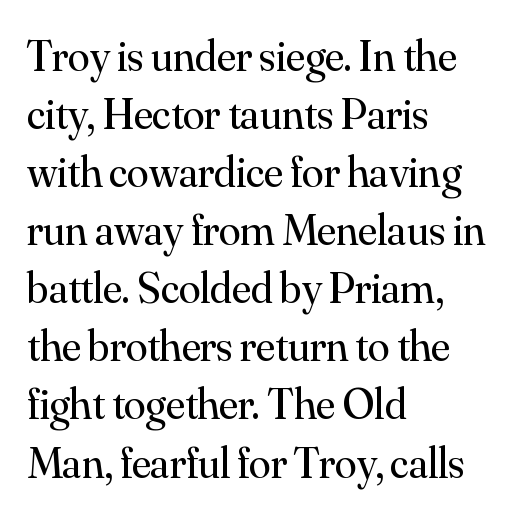
Q: Is the text bold? A: No.
Q: Is the text italic (slanted)? A: No, it is upright.
Q: Is the typeface a serif or a sans-serif typeface? A: Serif.
Q: Is the text underlined? A: No.
Q: How is the paragraph aligned? A: Left-aligned.
Q: Is the spacing between letters normal or unusually wide? A: Normal.
Q: Is the spacing between lines tight, normal or loose? A: Normal.
Q: Width (condensed, normal, or wide)? A: Normal.
Q: Stroke contrast? A: Medium.
Q: x-height? A: Small.
Q: Monospaced? A: No.
